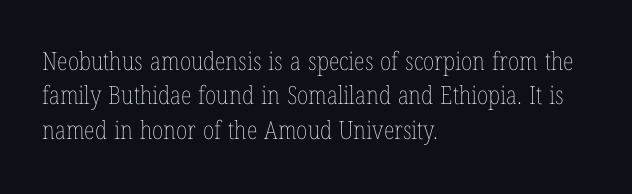
The image shows 25 px text type, upright; set left-aligned, normal line spacing (1.38x), normal letter spacing, not underlined.
